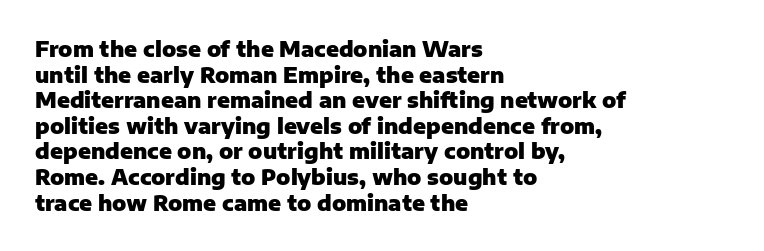
The image shows 21 px bold type, upright; set left-aligned, line spacing 1.22x, normal letter spacing, not underlined.
